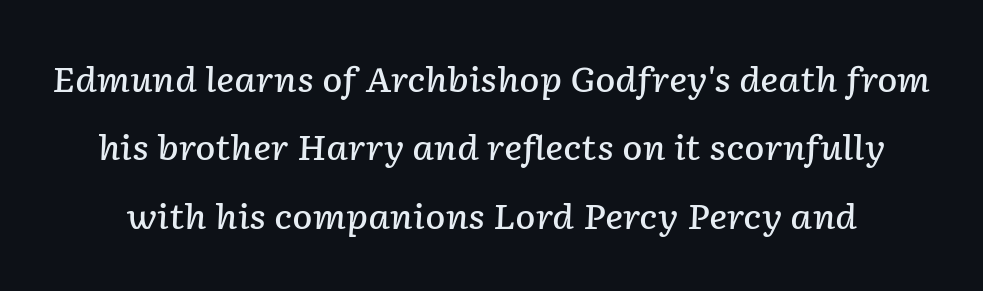
{"italic": "yes", "lean": "right", "slant_degrees": 2, "bold": "semi", "weight": "semibold", "width": "normal", "stroke_contrast": "low", "x_height": "medium", "monospaced": "no", "underline": "no", "line_spacing": "loose", "line_spacing_ratio": 2.01, "letter_spacing": "normal", "letter_spacing_em": 0.0, "glyph_px": 34}
